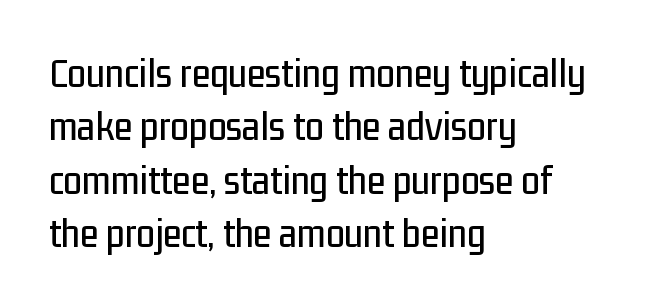
The text block is weighted toward the left margin, trailing off unevenly rightward. Observe the absence of serifs on each vertical stroke in this sample. Letters rest on an invisible, unmarked baseline. Short note: letters normally spaced. Spacing verdict: proportional, widths tailored to each character.
